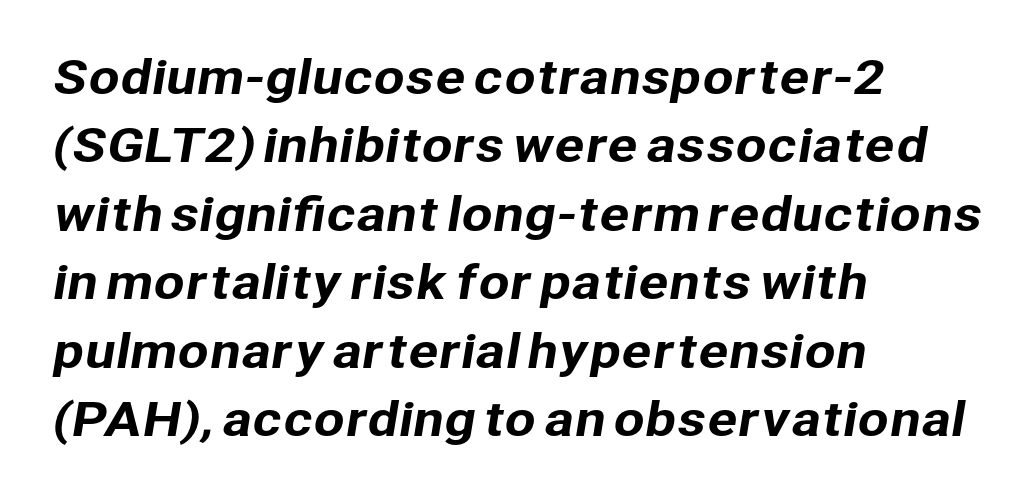
The image shows 45 px sans-serif type; set left-aligned, normal line spacing (1.52x), normal letter spacing, not underlined; low stroke contrast and a medium x-height.
